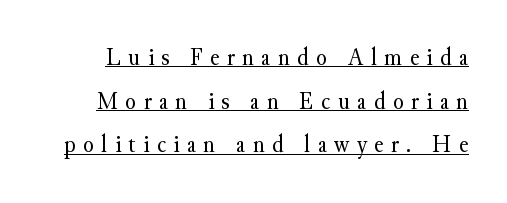
The tracking reads as deliberately expanded to a designer's eye. No italicization has been applied; the sample stays upright. The typeface has the unassuming heft of standard copy or less. Does a line run under the words? Yes, clearly.
